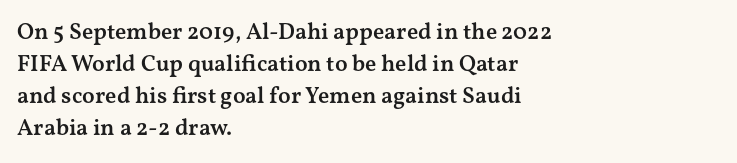
The image shows 23 px text type, upright; set left-aligned, normal line spacing (1.39x), normal letter spacing, not underlined.
